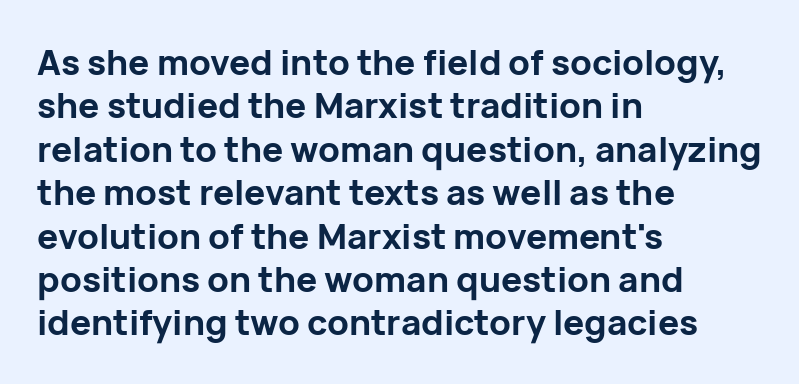
The image shows 35 px bold sans-serif type, upright; set left-aligned, line spacing 1.24x, normal letter spacing, not underlined; low stroke contrast and a medium x-height.
